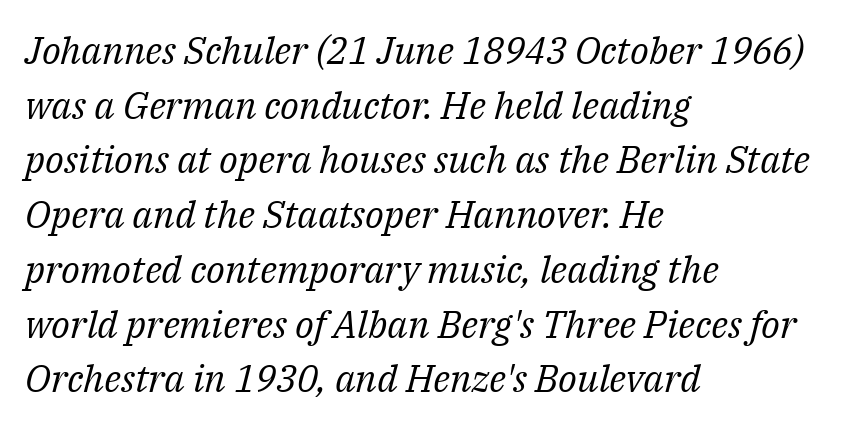
The image shows 38 px regular-weight serif type, italic (leaning right); set left-aligned, normal line spacing (1.44x), normal letter spacing, not underlined; medium stroke contrast and a medium x-height.
